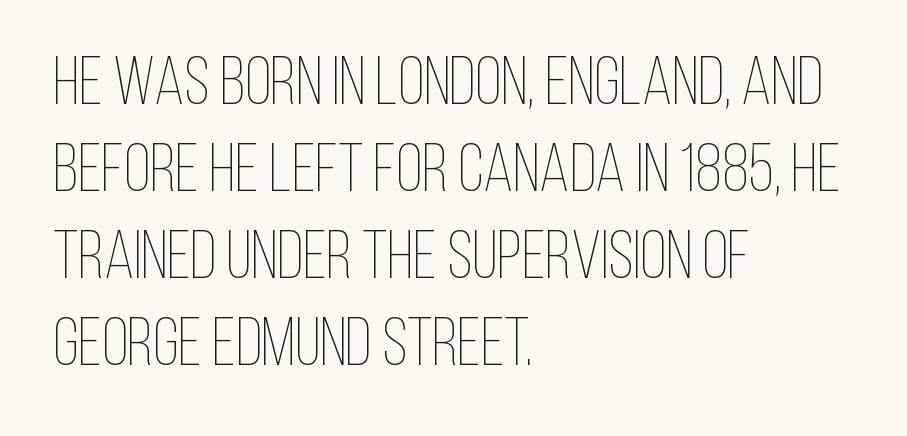
Q: Is the text bold? A: No.
Q: Is the text italic (slanted)? A: No, it is upright.
Q: Is the text underlined? A: No.
Q: How is the paragraph aligned? A: Left-aligned.
Q: Is the spacing between letters normal or unusually wide? A: Normal.
Q: Is the spacing between lines tight, normal or loose? A: Normal.
Q: Width (condensed, normal, or wide)? A: Condensed.
Q: Stroke contrast? A: Low.
Q: x-height? A: Large.
Q: Monospaced? A: No.
